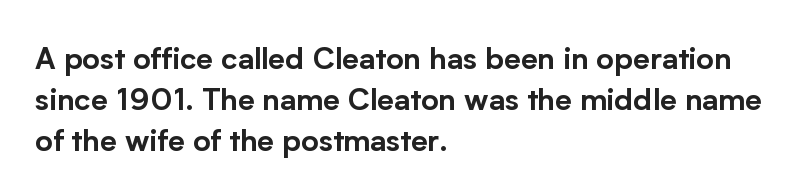
{"serif": "no", "italic": "no", "width": "normal", "stroke_contrast": "low", "x_height": "medium", "monospaced": "no", "underline": "no", "align": "left", "line_spacing": "normal", "line_spacing_ratio": 1.36, "letter_spacing": "normal", "letter_spacing_em": 0.0, "glyph_px": 30}
